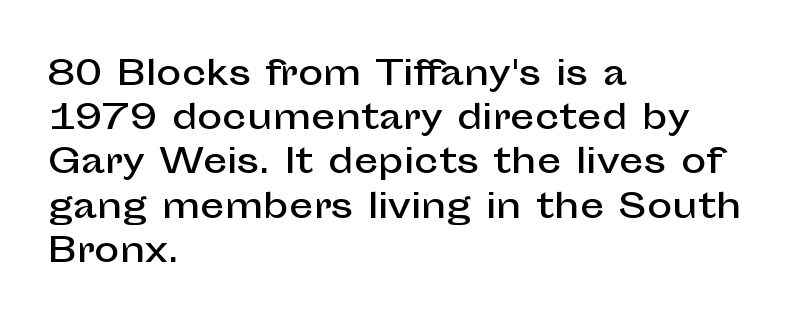
The passage shown is typeset with a sans-serif family. The rendering anchors every line to the left-hand side. Just letters on the line, the space beneath them empty. If you measured baseline to baseline, you'd find a middling distance. Is this a fixed-width face? No — the glyphs have proportional, varying widths. Every character sits straight up, as roman type does.
